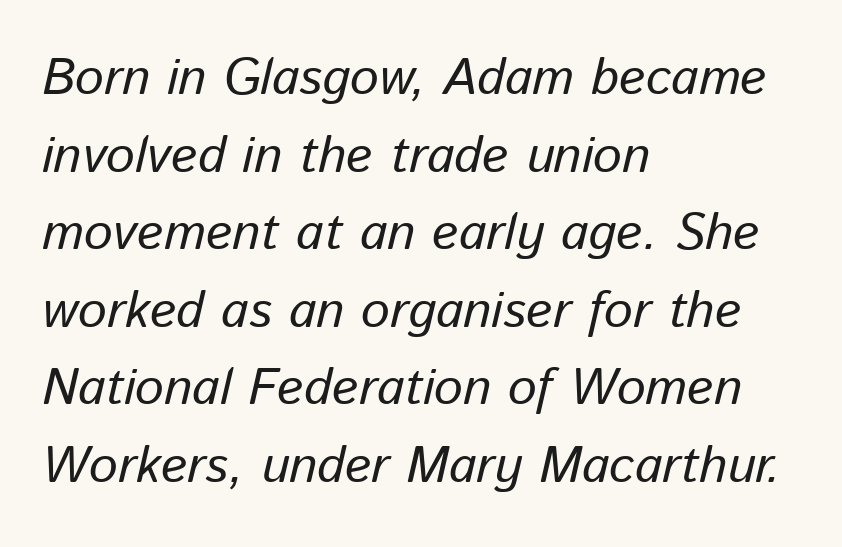
{"italic": "yes", "lean": "right", "slant_degrees": 13, "bold": "no", "weight": "regular", "width": "normal", "stroke_contrast": "low", "x_height": "medium", "monospaced": "no", "underline": "no", "align": "left", "line_spacing": "normal", "line_spacing_ratio": 1.52, "letter_spacing": "normal", "letter_spacing_em": 0.0, "glyph_px": 51}
